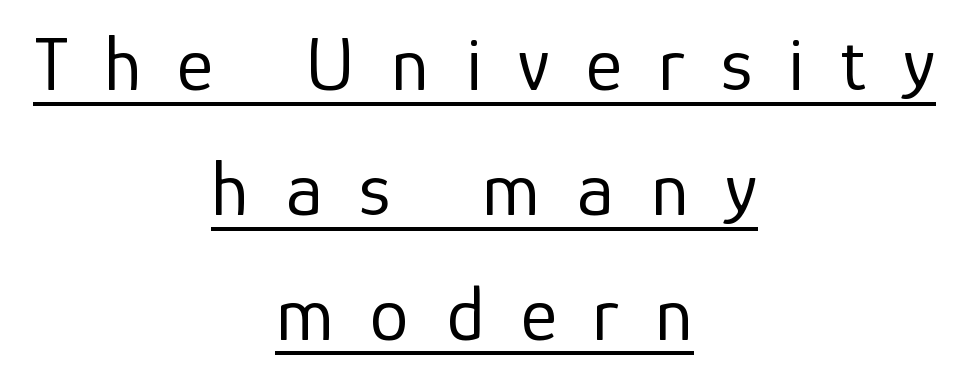
The image shows 78 px regular-weight sans-serif type, upright; set centered, normal line spacing (1.6x), unusually wide letter spacing (+0.47 em), underlined; low stroke contrast and a medium x-height.
